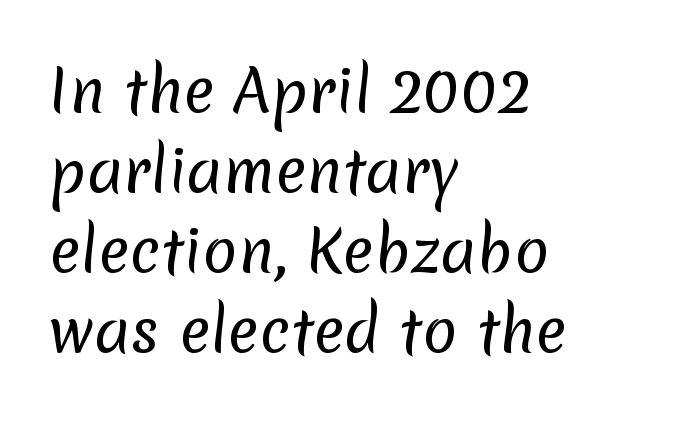
Leftover space on each line is placed entirely after the last word. Bold? No — there's no thickening of the strokes. Do the characters align in a grid? No, the font is proportional. Grotesque or geometric, the face here clearly has no serifs.
